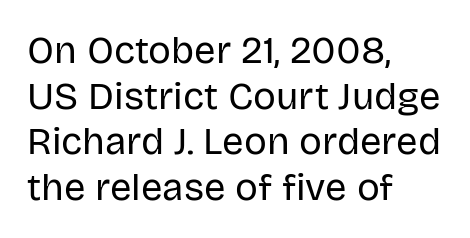
Looks like regular typesetting: each glyph gets only the width it needs. Italic? Not at all — the glyphs are vertical. The text block is weighted toward the left margin, trailing off unevenly rightward. This is sans-serif lettering, the kind often seen on screens and signage. Anything drawn beneath the words? Only blank space.
